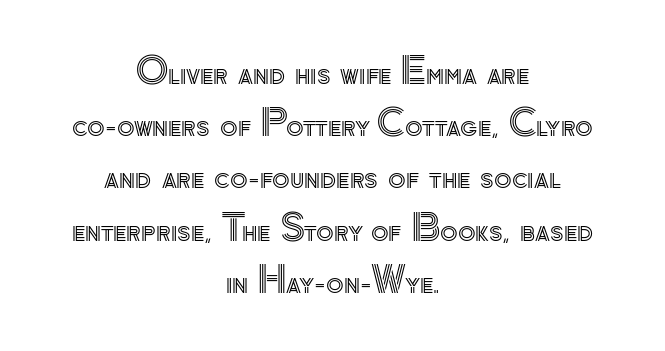
The image shows 36 px text type, upright; set centered, normal line spacing (1.45x), normal letter spacing, not underlined; a small x-height.
